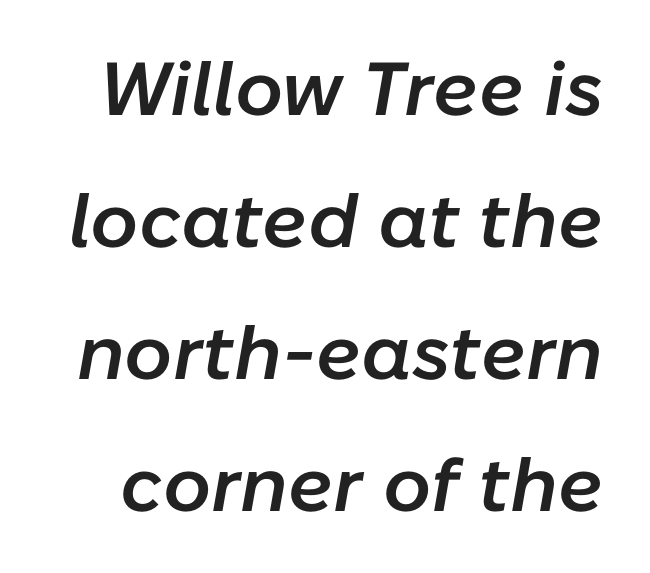
The image shows 75 px semibold type, italic (leaning right); set line spacing 1.76x, normal letter spacing, not underlined; low stroke contrast and a medium x-height.
